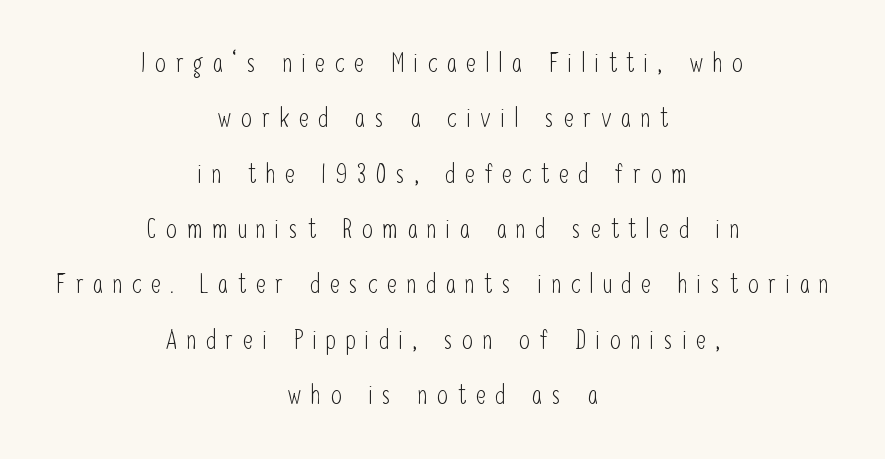
{"italic": "no", "bold": "no", "underline": "no", "align": "center", "line_spacing": "loose", "line_spacing_ratio": 2.05, "letter_spacing": "wide", "letter_spacing_em": 0.36, "glyph_px": 27}
